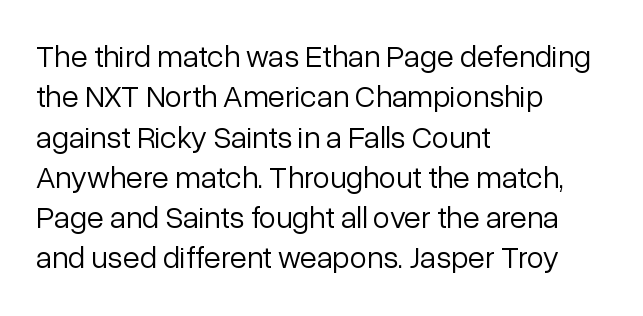
{"serif": "no", "italic": "no", "bold": "no", "weight": "light", "width": "normal", "stroke_contrast": "low", "x_height": "medium", "monospaced": "no", "underline": "no", "align": "left", "line_spacing": "normal", "line_spacing_ratio": 1.3, "letter_spacing": "normal", "letter_spacing_em": 0.0, "glyph_px": 31}
